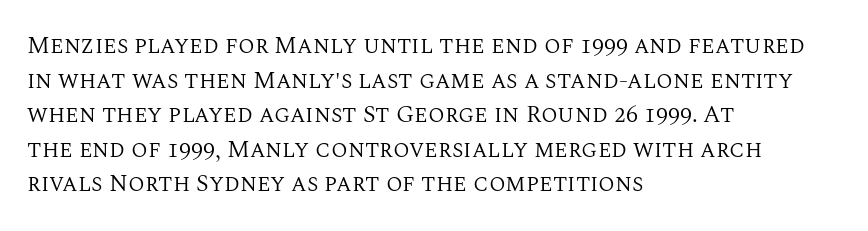
The image shows 24 px text type, upright; set left-aligned, normal line spacing (1.44x), normal letter spacing, not underlined.
